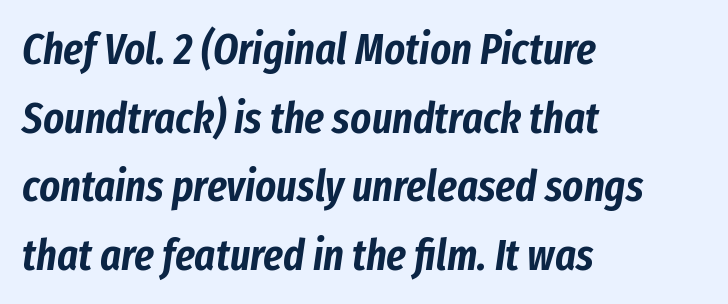
{"italic": "yes", "lean": "right", "slant_degrees": 8, "width": "condensed", "stroke_contrast": "low", "x_height": "medium", "monospaced": "no", "underline": "no", "align": "left", "line_spacing": "normal", "line_spacing_ratio": 1.56, "letter_spacing": "normal", "letter_spacing_em": 0.0, "glyph_px": 44}
